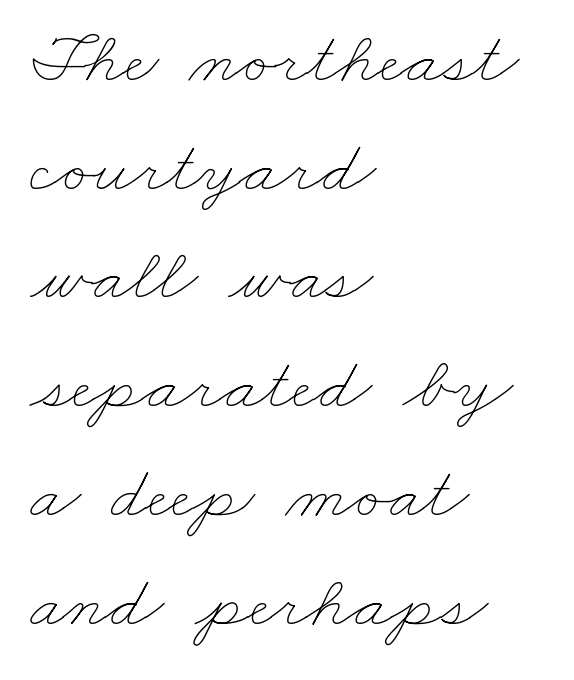
The image shows 75 px thin, wide type; set left-aligned, normal line spacing (1.45x), normal letter spacing, not underlined; low stroke contrast and a small x-height.
